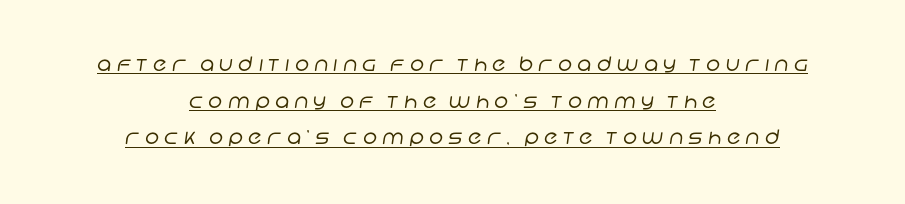
Stem width sits at or under what a default text font uses. A typesetter would call this heavily tracked-out type. The paragraph shown floats in the horizontal middle. The passage shown is underscored from start to finish.
